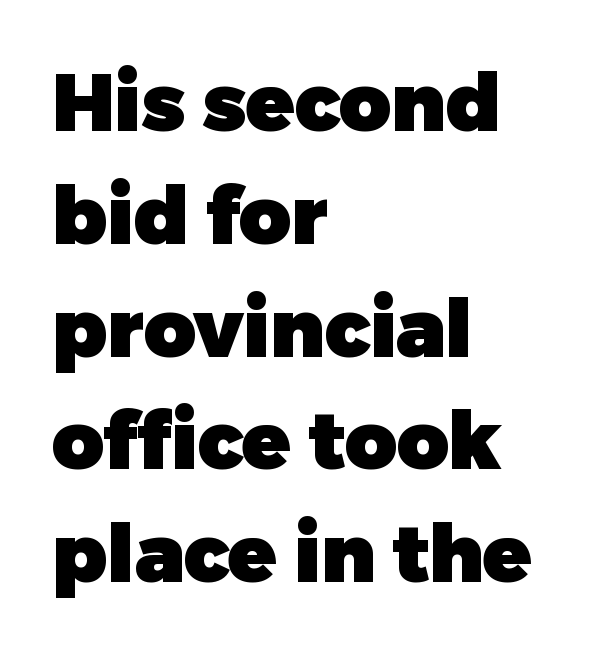
Vertical strokes here are truly vertical. A student would call this left alignment; a typographer would say flush left, rag right. Check the space under the baseline: it is left empty. Regarding leading, the lines here are spaced in the standard way.
